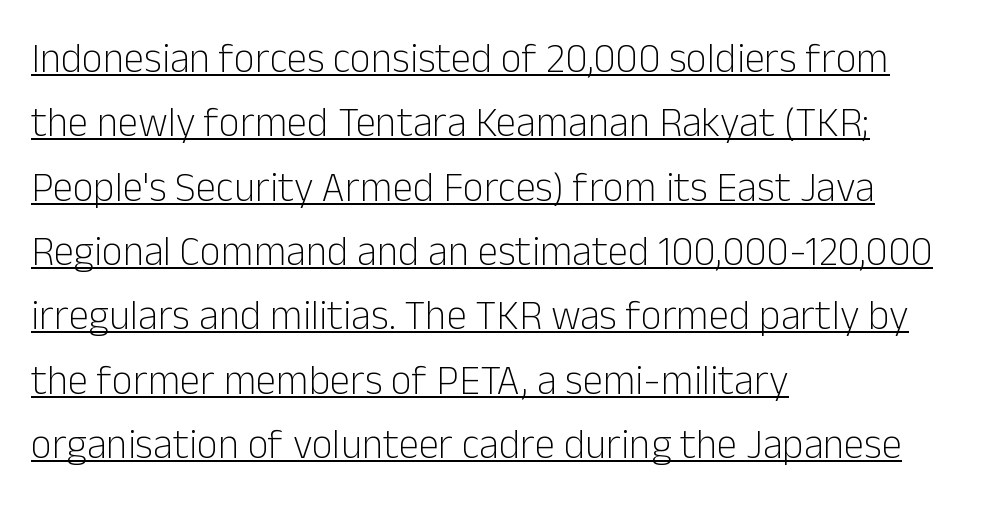
{"serif": "no", "italic": "no", "bold": "no", "weight": "light", "width": "normal", "stroke_contrast": "low", "x_height": "medium", "monospaced": "no", "underline": "yes", "align": "left", "line_spacing": "normal", "line_spacing_ratio": 1.57, "letter_spacing": "normal", "letter_spacing_em": 0.0, "glyph_px": 41}
